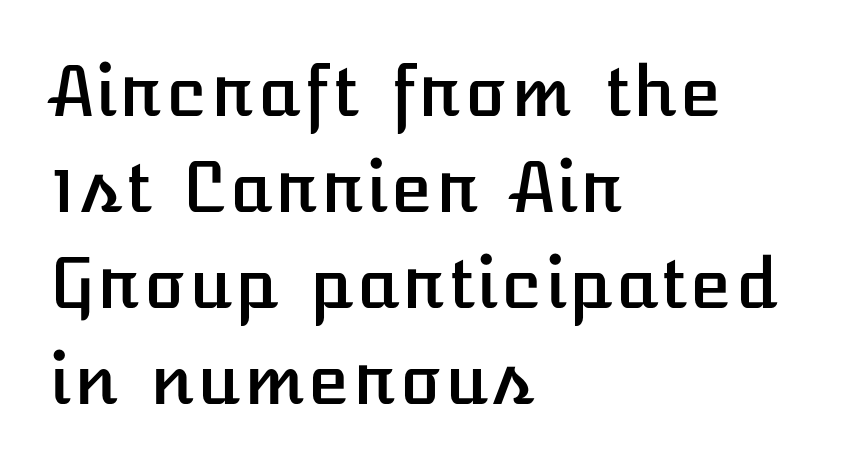
Leading matches the norm, producing a regular column. Compared with typical body copy, the letter spacing here is the same. No italicization has been applied; the sample stays upright. Anything drawn beneath the words? Only blank space.
